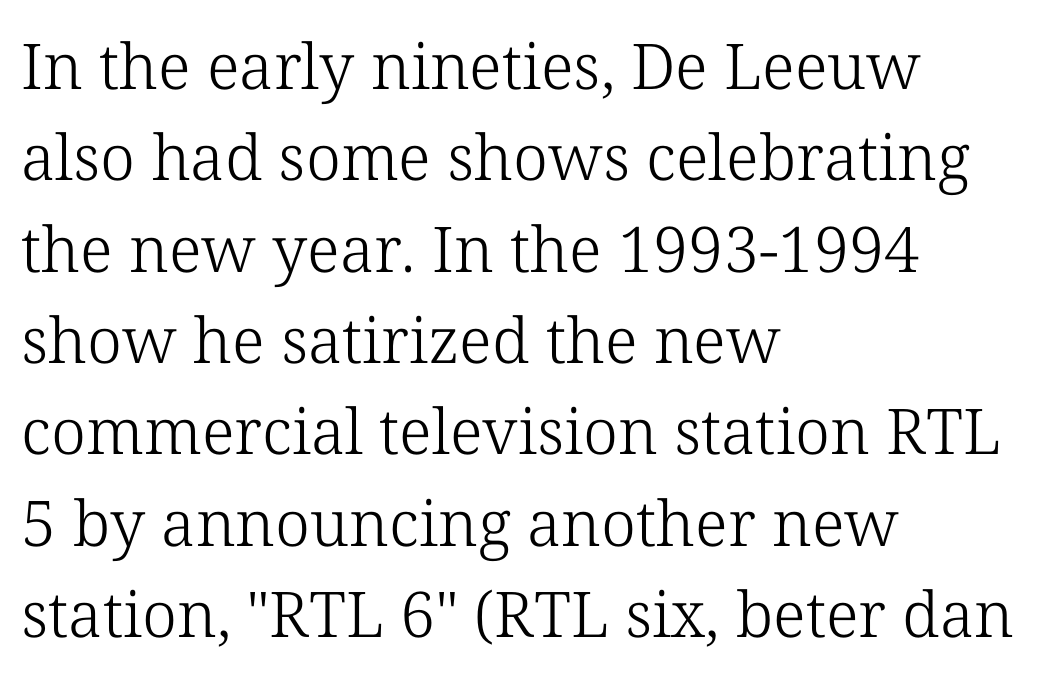
Does the copy run flush right? No — it runs flush left. Words float on clear page, feet unadorned. Horizontal bands of white between lines are of average thickness. Are there feet on the stems? There are — it's a serif. The letters sit at their default tracking, neither squeezed nor spread. The strokes carry an ordinary text weight at most.
